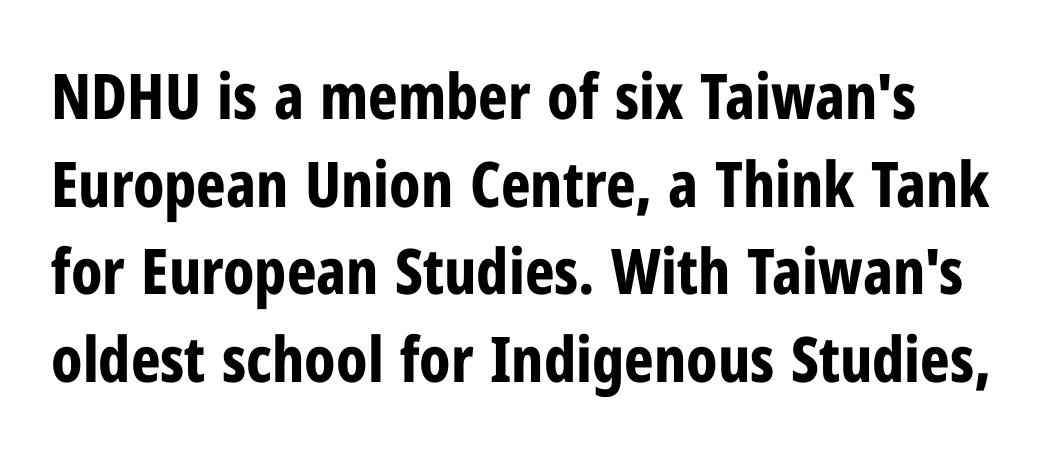
Students, this is bold: see how much ink each stroke carries. The letters stand straight up with perfectly vertical stems. Type without underlining. The rendering uses natural spacing where letterforms have individual widths. A sans-serif font was chosen for this passage.
